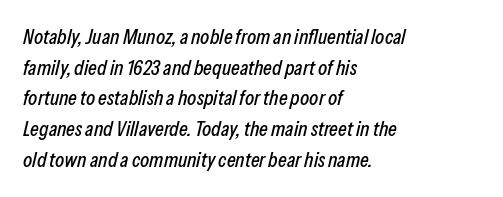
Q: Is the text italic (slanted)? A: Yes, it leans right by about 13 degrees.
Q: Is the text underlined? A: No.
Q: How is the paragraph aligned? A: Left-aligned.
Q: Is the spacing between letters normal or unusually wide? A: Normal.
Q: Is the spacing between lines tight, normal or loose? A: Normal.
